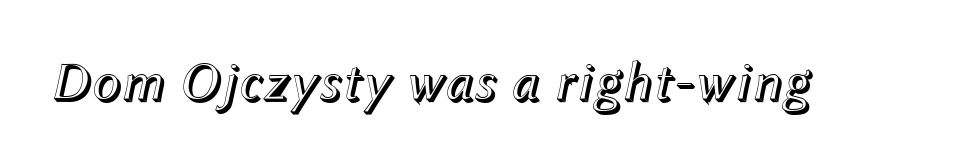
The image shows 55 px text type, italic (leaning right); set normal letter spacing, not underlined; a medium x-height.
